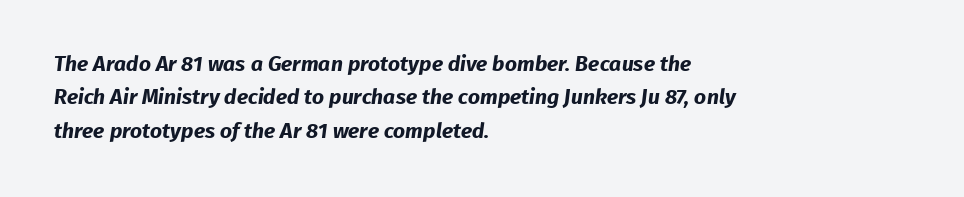
The image shows 21 px bold type; set left-aligned, normal line spacing (1.59x), normal letter spacing, not underlined.
